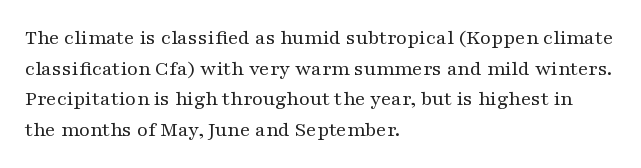
{"italic": "no", "bold": "no", "underline": "no", "align": "left", "line_spacing": "normal", "line_spacing_ratio": 1.46, "letter_spacing": "normal", "letter_spacing_em": 0.0, "glyph_px": 21}
